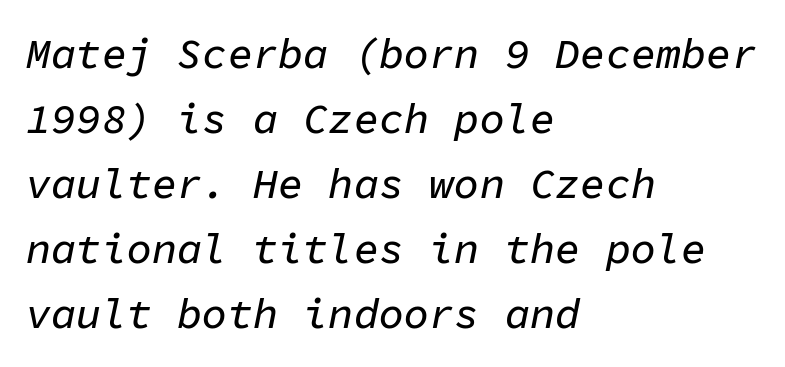
Spacing between characters is what you'd get straight out of the box. Notice how the passage keeps a crisp vertical edge on the left only. Letters rest on an invisible, unmarked baseline. A typesetter would call this monospace, since all characters share one set width. This sample keeps an unexceptional amount of space between lines. A typesetter would mark this as italic.
